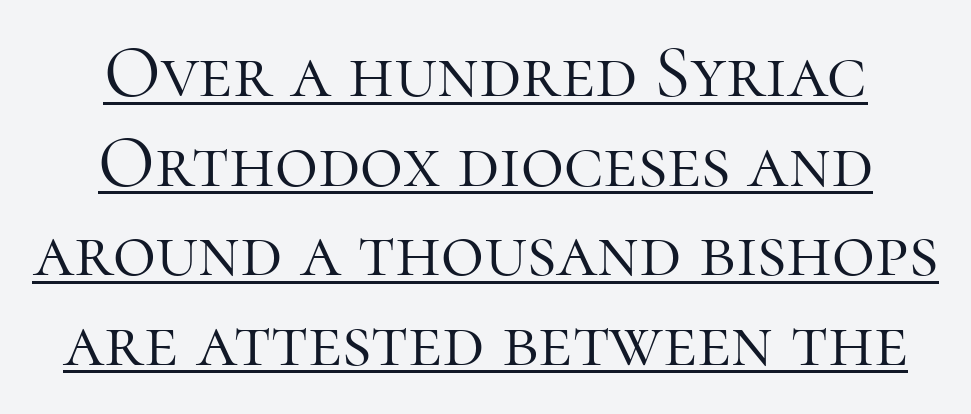
{"serif": "yes", "italic": "no", "bold": "no", "weight": "light", "width": "normal", "stroke_contrast": "high", "x_height": "medium", "monospaced": "no", "underline": "yes", "align": "center", "line_spacing_ratio": 1.21, "letter_spacing": "normal", "letter_spacing_em": 0.0, "glyph_px": 74}
